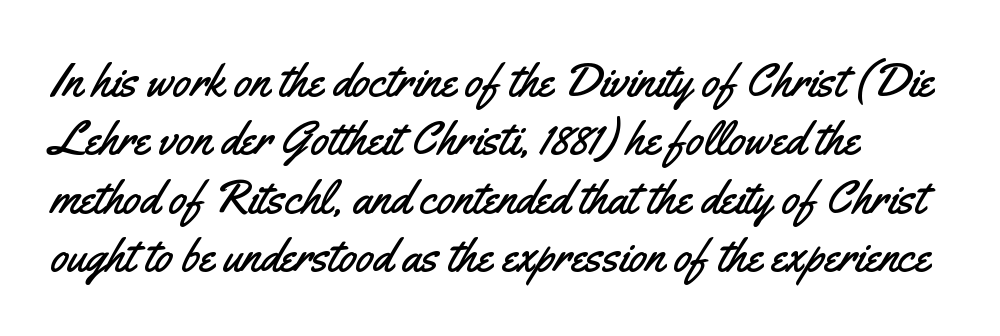
The image shows 47 px condensed sans-serif type; set left-aligned, line spacing 1.24x, normal letter spacing, not underlined; medium stroke contrast and a small x-height.
